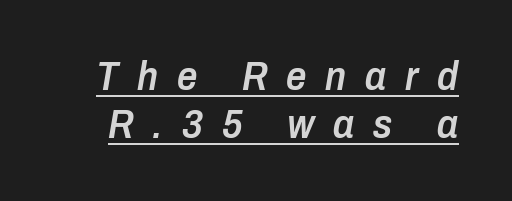
Beneath each row of characters lies a ruled line. This is moderately heavy type, rendered in semibold. Tracking here is generous; glyphs stand well apart from one another. Think of a printed novel: that variable character pitch is what you see here. Slanted lettering throughout.
